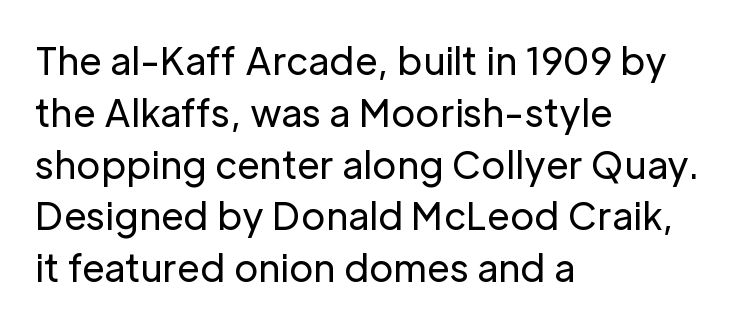
{"serif": "no", "italic": "no", "bold": "no", "weight": "regular", "width": "normal", "stroke_contrast": "low", "x_height": "medium", "monospaced": "no", "underline": "no", "align": "left", "line_spacing": "normal", "line_spacing_ratio": 1.4, "letter_spacing": "normal", "letter_spacing_em": 0.0, "glyph_px": 37}
